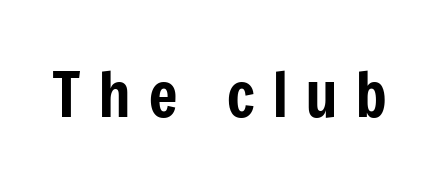
Classification — sans serif. A typesetter would call this heavily tracked-out type. A typesetter would call this proportional, since set widths differ per character. If you drew a line through each stem, it would be perfectly vertical.
